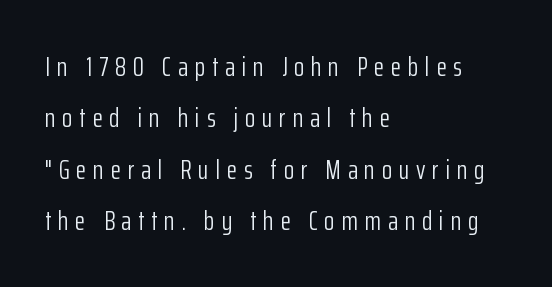
The image shows 27 px text type, upright; set left-aligned, loose line spacing (1.9x), unusually wide letter spacing (+0.25 em), not underlined.
